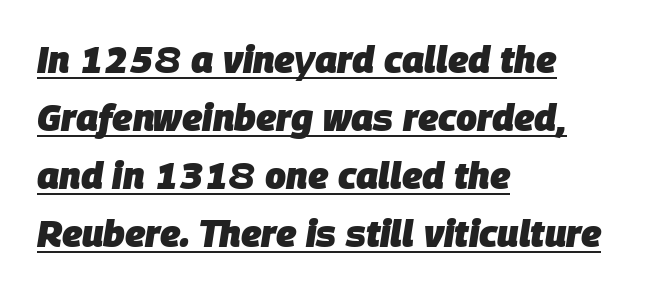
Q: Is the text bold? A: Yes.
Q: Is the text italic (slanted)? A: Yes, it leans right by about 9 degrees.
Q: Is the text underlined? A: Yes.
Q: How is the paragraph aligned? A: Left-aligned.
Q: Is the spacing between letters normal or unusually wide? A: Normal.
Q: Is the spacing between lines tight, normal or loose? A: Normal.
Q: Width (condensed, normal, or wide)? A: Normal.
Q: Stroke contrast? A: Low.
Q: x-height? A: Large.
Q: Monospaced? A: No.
